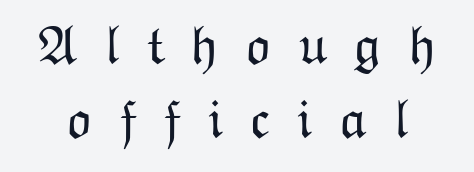
The image shows 55 px light type, upright; set normal line spacing (1.34x), unusually wide letter spacing (+0.48 em), not underlined; low stroke contrast and a medium x-height.
